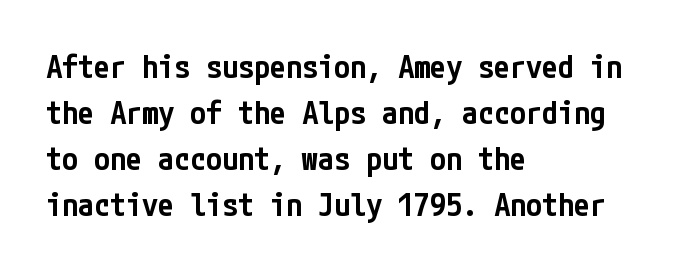
{"serif": "no", "italic": "no", "bold": "semi", "weight": "semibold", "width": "condensed", "stroke_contrast": "low", "x_height": "medium", "underline": "no", "align": "left", "line_spacing": "normal", "line_spacing_ratio": 1.44, "letter_spacing": "normal", "letter_spacing_em": 0.0, "glyph_px": 32}
